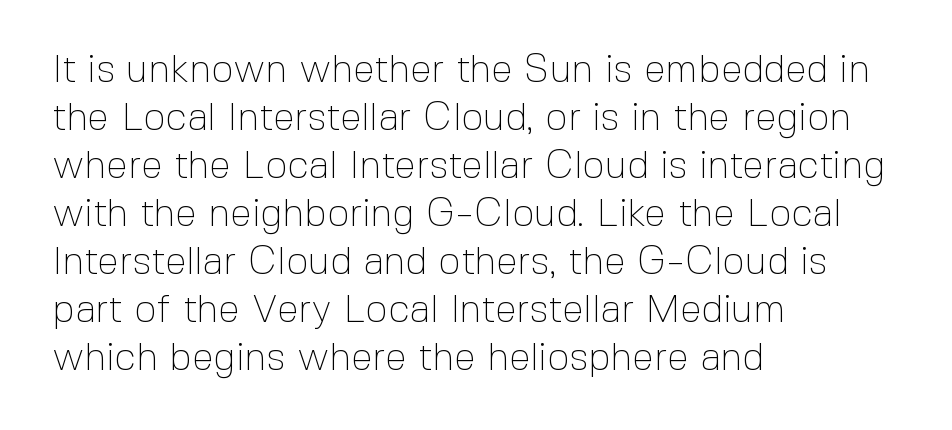
The strip under each line holds only bare page. This sample has the flowing, uneven cadence of proportional lettering. The type sits square on the baseline with zero lean. The rendering anchors every line to the left-hand side. No extra ink here — the face is not bold. Type style note: lacks serifs.
